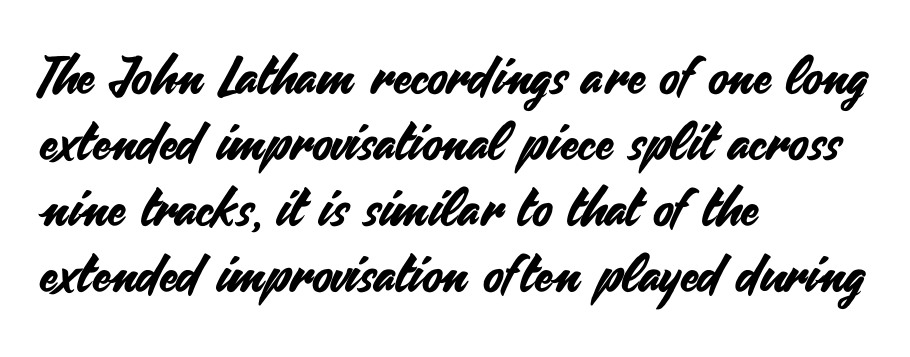
You could not count columns in this text — the font is proportionally spaced. Each letter's strokes conclude bluntly, with no projecting serifs. Honestly, the row spacing looks completely unremarkable. The space beneath each line is pristine and unruled. The tracking reads as untouched default to a designer's eye.
